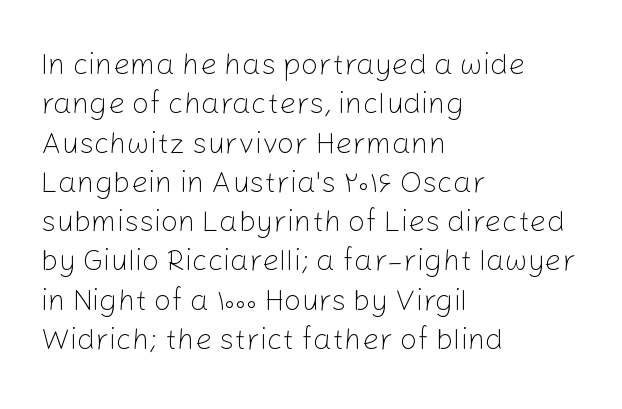
Q: Is the text bold? A: No.
Q: Is the text italic (slanted)? A: No, it is upright.
Q: Is the typeface a serif or a sans-serif typeface? A: Sans-serif.
Q: Is the text underlined? A: No.
Q: How is the paragraph aligned? A: Left-aligned.
Q: Is the spacing between letters normal or unusually wide? A: Normal.
Q: Is the spacing between lines tight, normal or loose? A: Normal.
Q: Width (condensed, normal, or wide)? A: Normal.
Q: Stroke contrast? A: Low.
Q: x-height? A: Medium.
Q: Monospaced? A: No.
